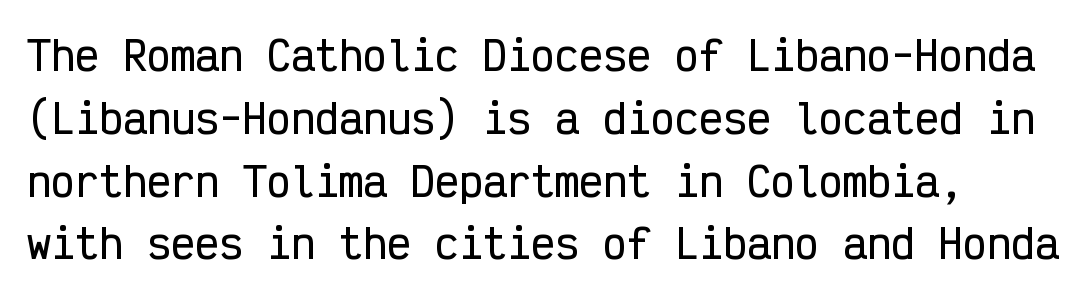
{"serif": "no", "italic": "no", "width": "condensed", "stroke_contrast": "low", "x_height": "medium", "monospaced": "yes", "underline": "no", "line_spacing": "normal", "line_spacing_ratio": 1.57, "letter_spacing": "normal", "letter_spacing_em": 0.0, "glyph_px": 40}
